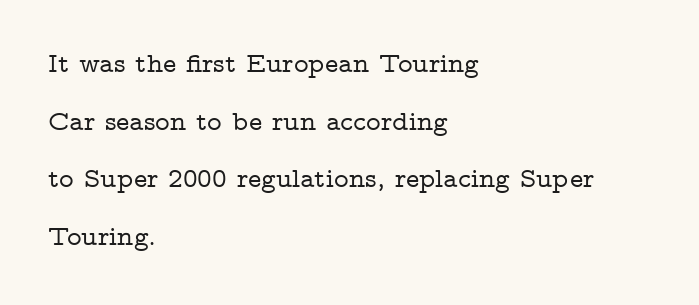
{"serif": "yes", "italic": "no", "width": "wide", "stroke_contrast": "low", "x_height": "medium", "monospaced": "no", "underline": "no", "align": "left", "line_spacing": "loose", "line_spacing_ratio": 2.06, "letter_spacing": "normal", "letter_spacing_em": 0.0, "glyph_px": 28}
